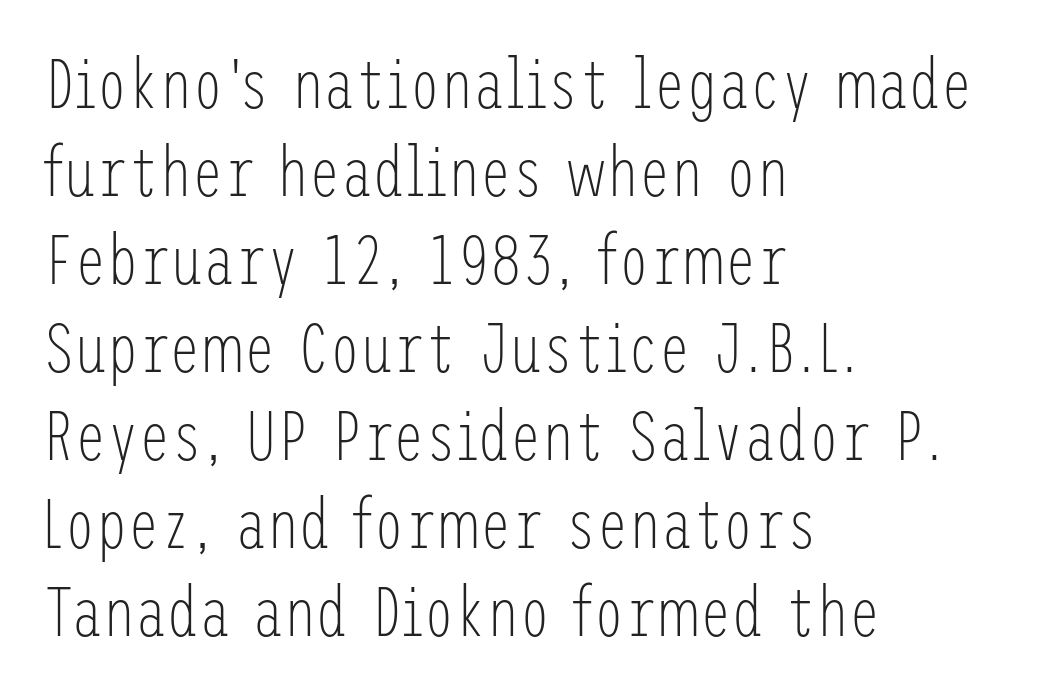
{"serif": "no", "italic": "no", "bold": "no", "weight": "light", "width": "condensed", "stroke_contrast": "low", "x_height": "medium", "underline": "no", "align": "left", "line_spacing_ratio": 1.24, "letter_spacing": "normal", "letter_spacing_em": 0.0, "glyph_px": 71}
